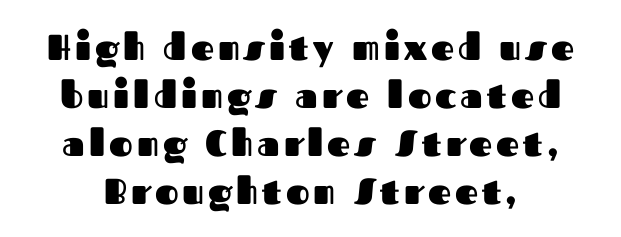
{"serif": "no", "italic": "no", "bold": "yes", "weight": "heavy", "width": "normal", "stroke_contrast": "medium", "x_height": "medium", "monospaced": "no", "underline": "no", "line_spacing": "normal", "line_spacing_ratio": 1.33, "glyph_px": 36}
